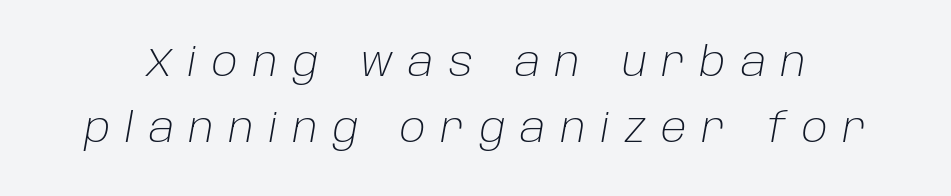
Spacing verdict: proportional, widths tailored to each character. Words appear elongated and porous because spacing is wide. An italicized treatment has been applied to the whole sample. Weight: regular or lighter. The gap between lines stays unmarked.
